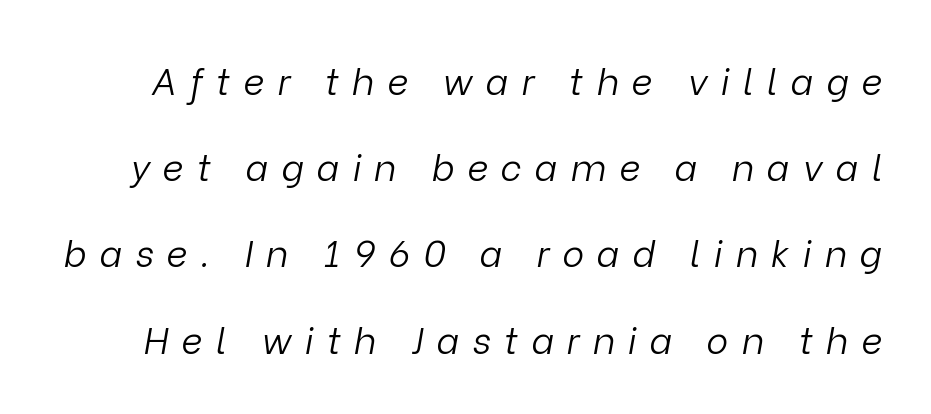
Q: Is the text bold? A: No.
Q: Is the text italic (slanted)? A: Yes, it leans right by about 9 degrees.
Q: Is the text underlined? A: No.
Q: Is the spacing between letters normal or unusually wide? A: Unusually wide.
Q: Is the spacing between lines tight, normal or loose? A: Loose.
Q: Width (condensed, normal, or wide)? A: Normal.
Q: Stroke contrast? A: Low.
Q: x-height? A: Medium.
Q: Monospaced? A: No.
